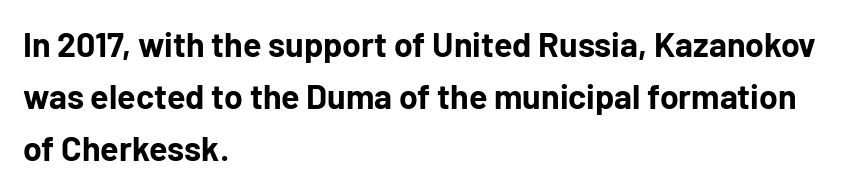
Reading down the column, the eye jumps a familiar distance to each next line. Looks like regular typesetting: each glyph gets only the width it needs. Characters remain perfectly vertical along every line. Every letter is thick-stroked: bold, no question.
